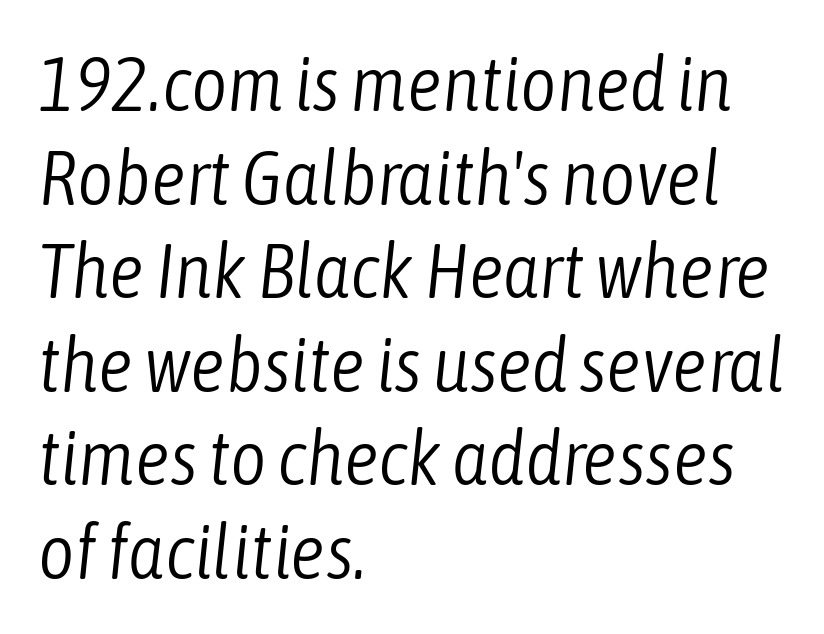
The image shows 78 px light, condensed type, italic (leaning right); set left-aligned, line spacing 1.2x, normal letter spacing, not underlined; low stroke contrast and a medium x-height.
